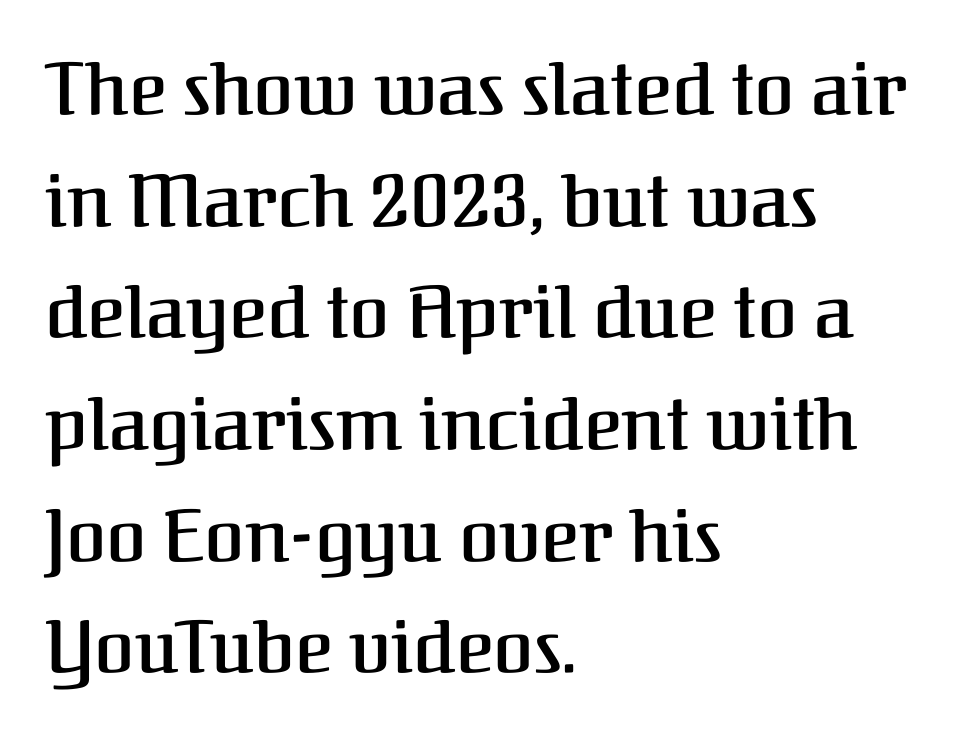
Short and long lines alike share a common starting point at left. Weight check: semibold — heavier than regular, not quite bold. Observe the serifs anchoring each vertical stroke in this sample. Compared with typical paragraphs, the rows here are spaced about the same. Characters follow at the spacing the type designer built in. Here the designer chose a conventional face with non-uniform glyph widths.
